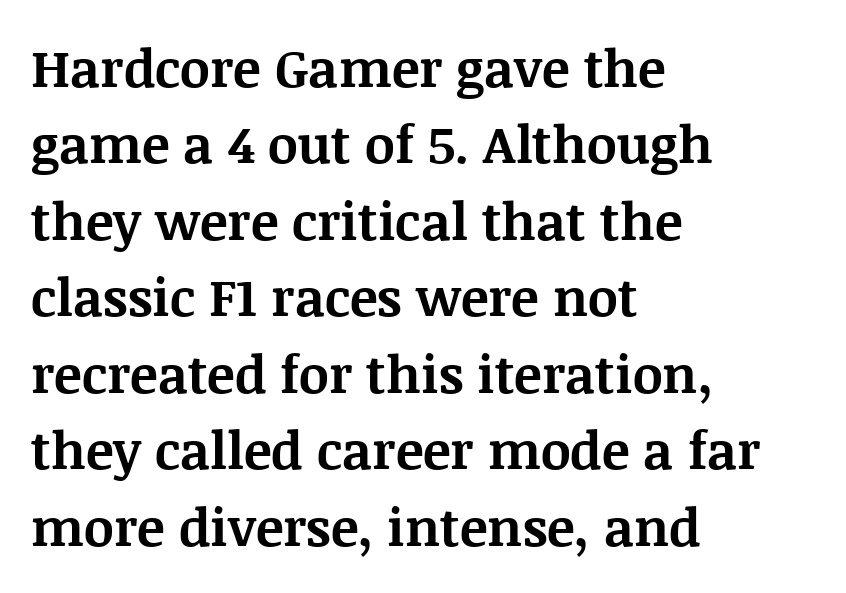
{"serif": "yes", "italic": "no", "bold": "yes", "weight": "bold", "width": "normal", "stroke_contrast": "medium", "x_height": "large", "monospaced": "no", "underline": "no", "align": "left", "line_spacing": "normal", "line_spacing_ratio": 1.47, "letter_spacing": "normal", "letter_spacing_em": 0.0, "glyph_px": 52}
